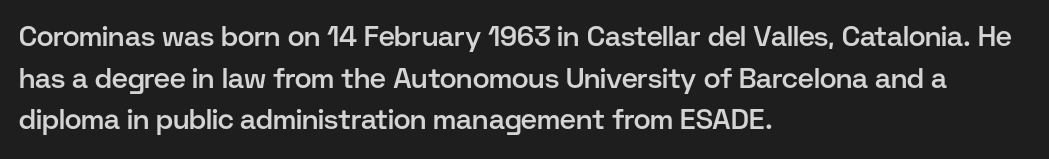
Q: Is the text bold? A: Semi-bold.
Q: Is the text italic (slanted)? A: No, it is upright.
Q: Is the typeface a serif or a sans-serif typeface? A: Sans-serif.
Q: Is the text underlined? A: No.
Q: How is the paragraph aligned? A: Left-aligned.
Q: Is the spacing between letters normal or unusually wide? A: Normal.
Q: Is the spacing between lines tight, normal or loose? A: Normal.
Q: Width (condensed, normal, or wide)? A: Normal.
Q: Stroke contrast? A: Low.
Q: x-height? A: Medium.
Q: Monospaced? A: No.
